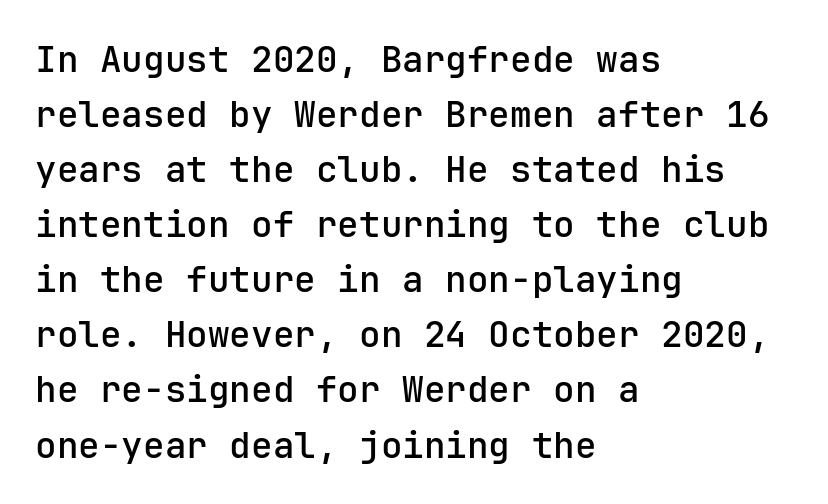
{"serif": "no", "italic": "no", "width": "normal", "stroke_contrast": "low", "x_height": "medium", "monospaced": "yes", "underline": "no", "align": "left", "line_spacing": "normal", "line_spacing_ratio": 1.53, "letter_spacing": "normal", "letter_spacing_em": 0.0, "glyph_px": 36}
